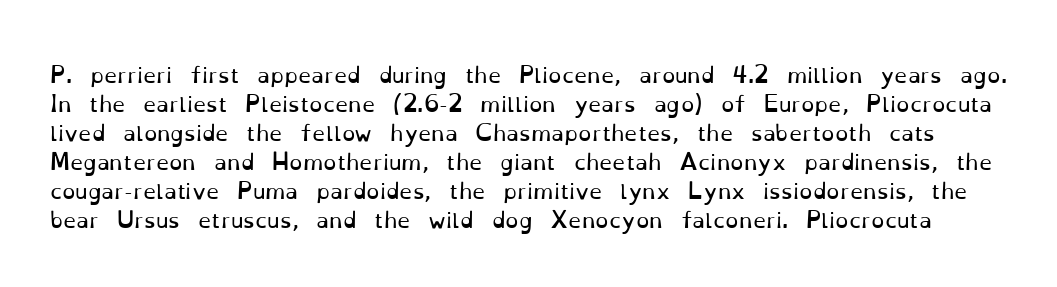
{"italic": "no", "bold": "no", "underline": "no", "line_spacing": "normal", "line_spacing_ratio": 1.38, "letter_spacing": "normal", "letter_spacing_em": 0.0, "glyph_px": 21}
